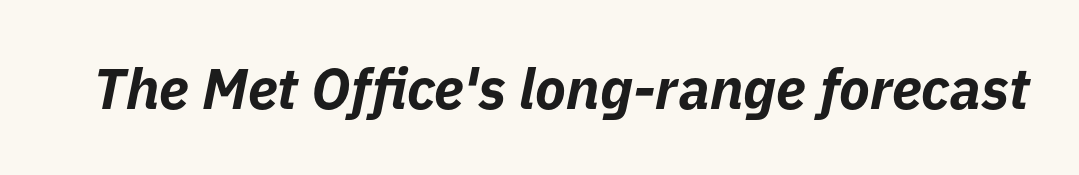
The image shows 57 px bold type, italic (leaning right); set normal letter spacing, not underlined; low stroke contrast and a medium x-height.
